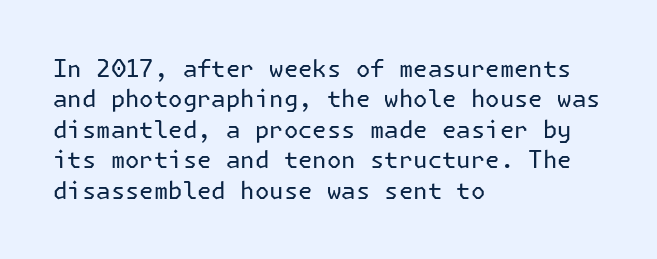
{"italic": "no", "bold": "no", "underline": "no", "align": "left", "line_spacing": "normal", "line_spacing_ratio": 1.27, "letter_spacing": "normal", "letter_spacing_em": 0.0, "glyph_px": 24}
